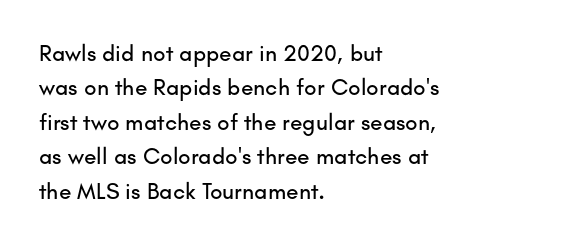
Q: Is the text italic (slanted)? A: No, it is upright.
Q: Is the text underlined? A: No.
Q: How is the paragraph aligned? A: Left-aligned.
Q: Is the spacing between letters normal or unusually wide? A: Normal.
Q: Is the spacing between lines tight, normal or loose? A: Normal.
